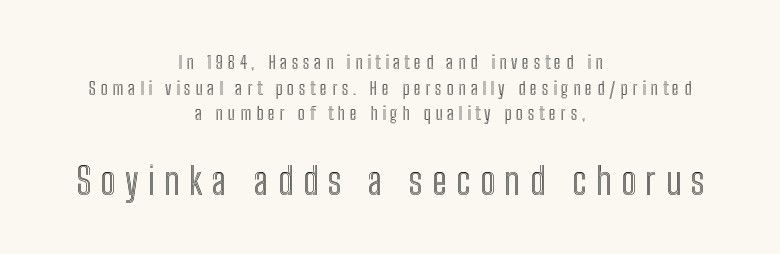
{"italic": "no", "width": "condensed", "x_height": "medium", "monospaced": "no", "underline": "no", "align": "center", "line_spacing": "normal", "line_spacing_ratio": 1.43, "letter_spacing": "wide", "letter_spacing_em": 0.26, "larger_block": "second", "size_ratio": 2.06, "glyph_px": 37}
